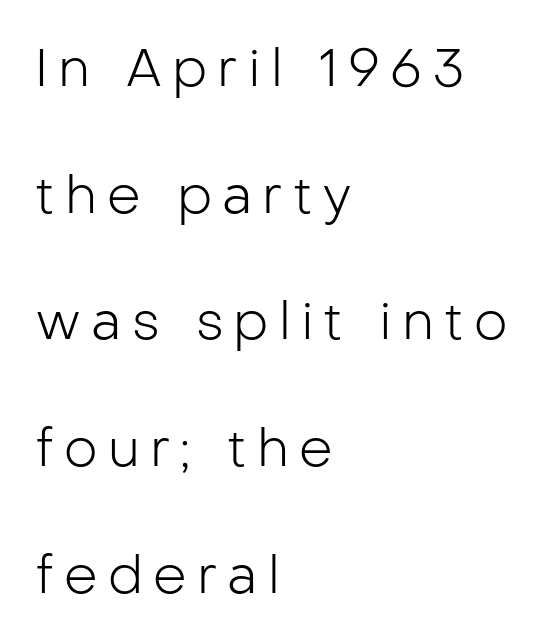
Q: Is the text bold? A: No.
Q: Is the text italic (slanted)? A: No, it is upright.
Q: Is the typeface a serif or a sans-serif typeface? A: Sans-serif.
Q: Is the text underlined? A: No.
Q: How is the paragraph aligned? A: Left-aligned.
Q: Is the spacing between lines tight, normal or loose? A: Loose.
Q: Width (condensed, normal, or wide)? A: Normal.
Q: Stroke contrast? A: Low.
Q: x-height? A: Medium.
Q: Monospaced? A: No.
